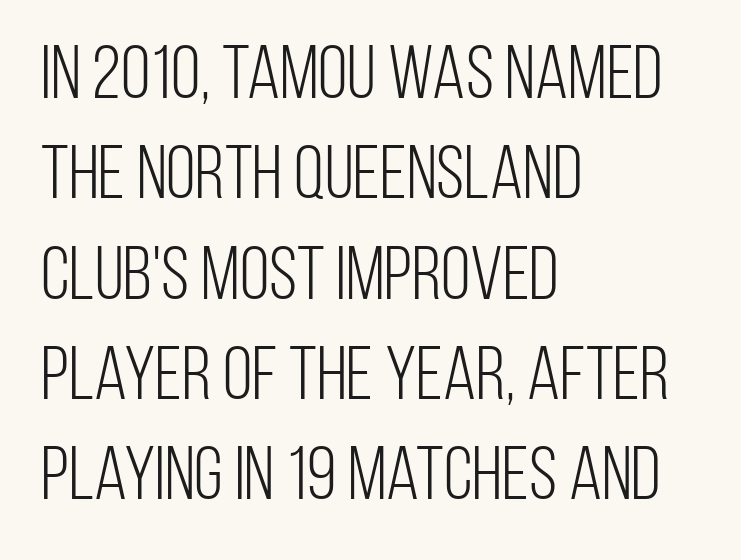
The image shows 76 px light, condensed sans-serif type, upright; set left-aligned, normal line spacing (1.32x), normal letter spacing, not underlined; low stroke contrast and a large x-height.
